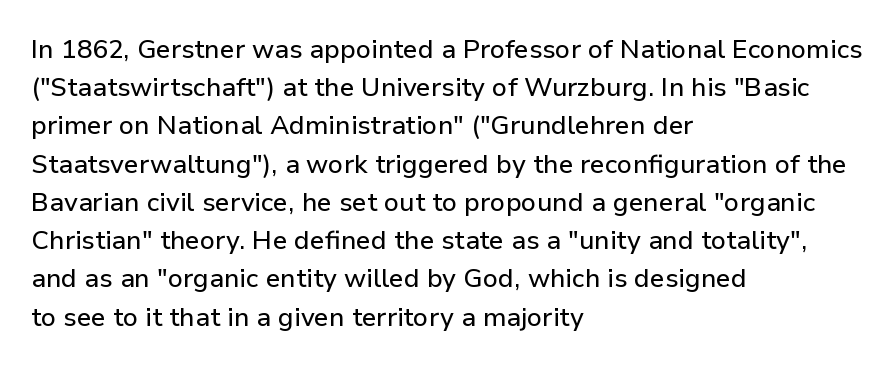
Glance below the letters and you will spot only blank space. Interline gaps are of average width in this sample. The type sits square on the baseline with zero lean. The text block is weighted toward the left margin, trailing off unevenly rightward. These lines keep a tight, regular rhythm from letter to letter.
